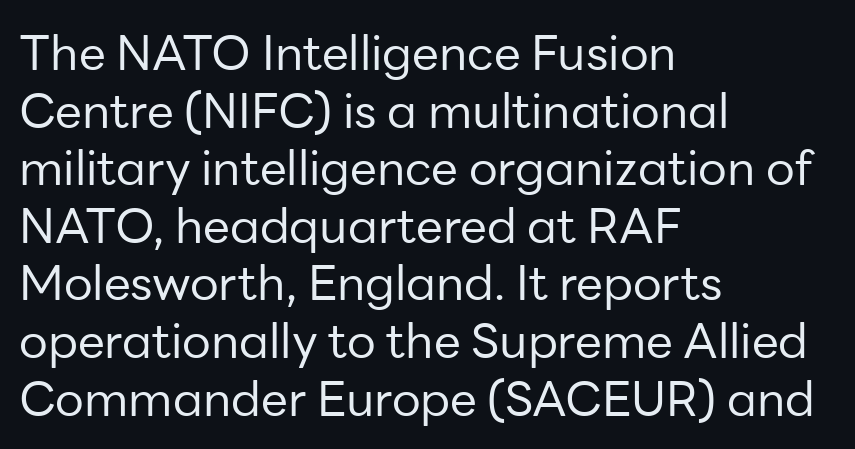
Q: Is the text bold? A: No.
Q: Is the text italic (slanted)? A: No, it is upright.
Q: Is the typeface a serif or a sans-serif typeface? A: Sans-serif.
Q: Is the text underlined? A: No.
Q: How is the paragraph aligned? A: Left-aligned.
Q: Is the spacing between letters normal or unusually wide? A: Normal.
Q: Width (condensed, normal, or wide)? A: Normal.
Q: Stroke contrast? A: Low.
Q: x-height? A: Medium.
Q: Monospaced? A: No.
